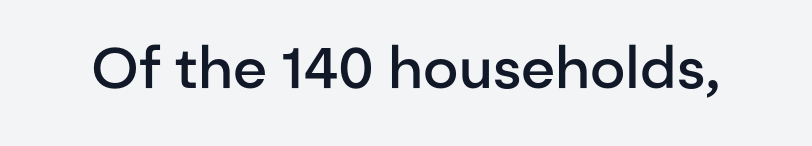
{"serif": "no", "italic": "no", "bold": "semi", "weight": "semibold", "width": "normal", "stroke_contrast": "low", "x_height": "medium", "monospaced": "no", "underline": "no", "letter_spacing": "normal", "letter_spacing_em": 0.0, "glyph_px": 57}
